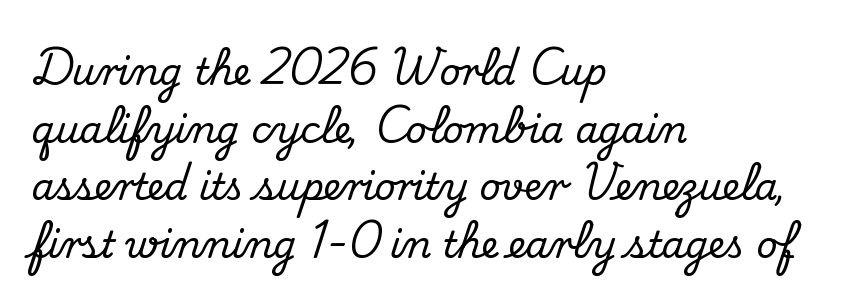
A typesetter would label this face a serif. The rag falls on the right side of this text block. The passage shown is typed in a proportional face where columns would drift. Between one letter and the next there's only the usual sliver of space. The glyphs are unaccompanied by any horizontal stroke below them.
